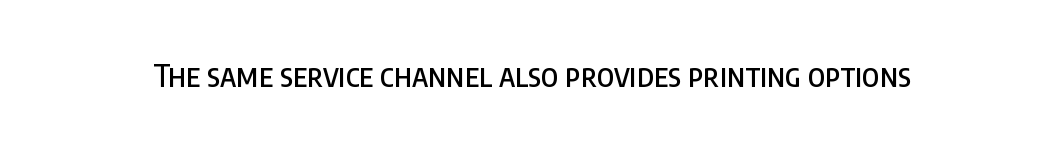
{"serif": "no", "italic": "no", "width": "condensed", "stroke_contrast": "low", "x_height": "large", "monospaced": "no", "underline": "no", "letter_spacing": "normal", "letter_spacing_em": 0.0, "glyph_px": 31}
